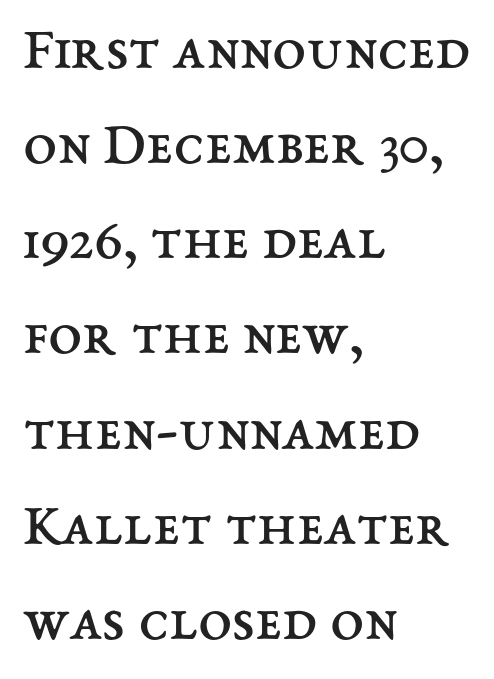
Every stem runs plumb, perpendicular to the baseline. Looks like regular typesetting: each glyph gets only the width it needs. The characters are drawn with everyday or finer stroke widths. Standard letterfit; no display-style spreading of the glyphs. Summary of vertical rhythm: regular, with standard interline spacing.
